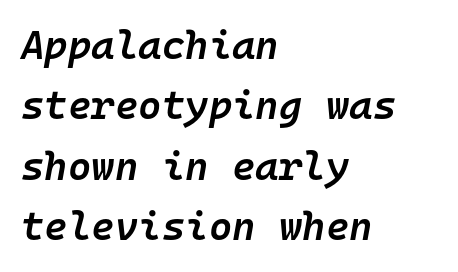
Q: Is the text bold? A: Semi-bold.
Q: Is the text italic (slanted)? A: Yes, it leans right by about 10 degrees.
Q: Is the text underlined? A: No.
Q: How is the paragraph aligned? A: Left-aligned.
Q: Is the spacing between letters normal or unusually wide? A: Normal.
Q: Is the spacing between lines tight, normal or loose? A: Normal.
Q: Width (condensed, normal, or wide)? A: Normal.
Q: Stroke contrast? A: Low.
Q: x-height? A: Medium.
Q: Monospaced? A: Yes.
